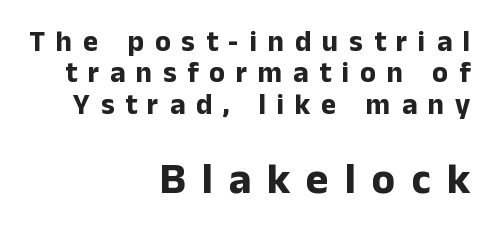
{"serif": "no", "italic": "no", "bold": "yes", "weight": "bold", "width": "normal", "stroke_contrast": "low", "x_height": "medium", "monospaced": "no", "underline": "no", "align": "right", "line_spacing": "tight", "line_spacing_ratio": 1.08, "letter_spacing": "wide", "letter_spacing_em": 0.37, "larger_block": "second", "size_ratio": 1.48, "glyph_px": 43}
